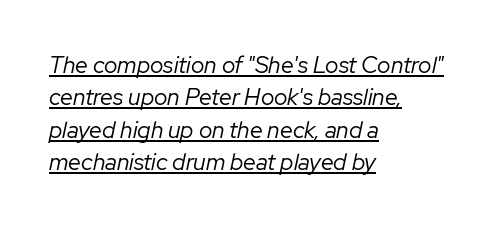
{"italic": "yes", "lean": "right", "slant_degrees": 12, "bold": "no", "underline": "yes", "align": "left", "line_spacing": "normal", "line_spacing_ratio": 1.41, "letter_spacing": "normal", "letter_spacing_em": 0.0, "glyph_px": 23}
